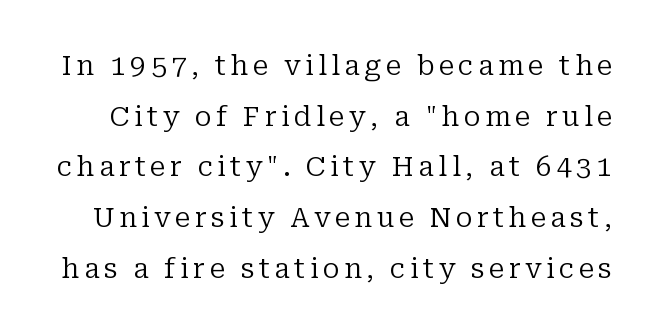
The font family rendered here belongs to the serif group. Spacing verdict: proportional, widths tailored to each character. Weight: not bold — regular or lighter. Style check: upright.
